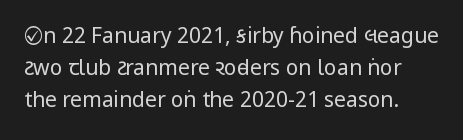
This is the regular roman posture of the typeface. Quick note: interline space is typical. Rule under the text: the space is simply empty. Tracking here is standard; glyphs follow each other at the usual distance. The strokes are not fattened; the text isn't bold.
